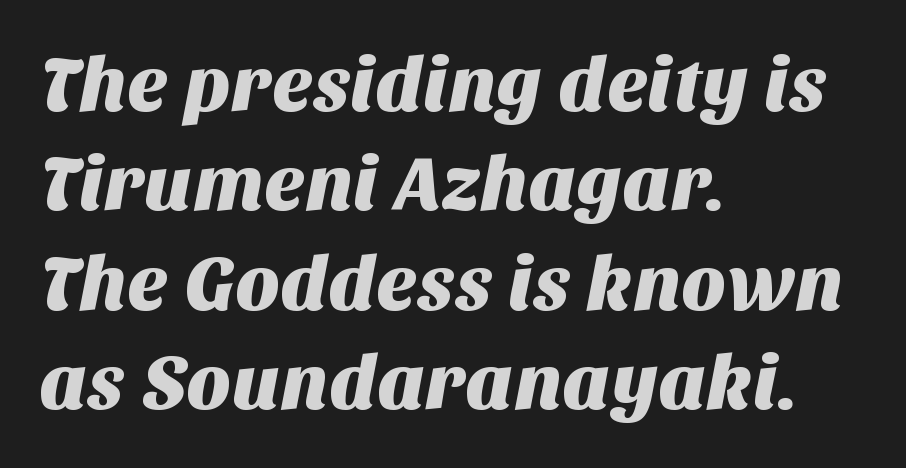
The image shows 77 px sans-serif type; set left-aligned, normal line spacing (1.29x), normal letter spacing, not underlined; medium stroke contrast and a large x-height.
